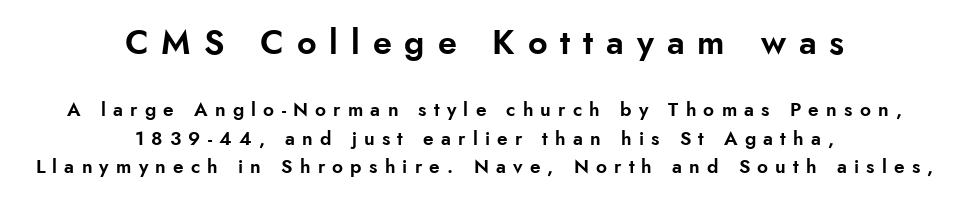
The image shows 34 px sans-serif type, upright; set centered, normal line spacing (1.5x), unusually wide letter spacing (+0.38 em), not underlined; the first (top) block is 1.79x larger; low stroke contrast and a small x-height.
